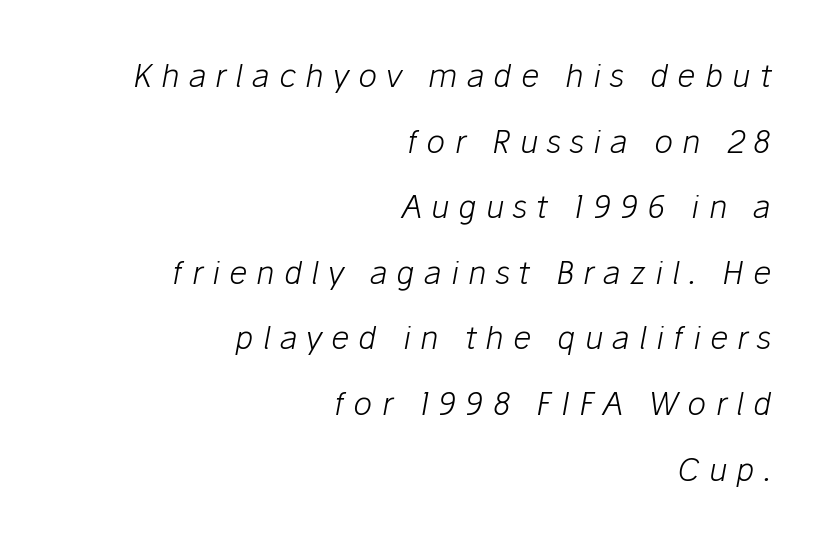
Q: Is the text bold? A: No.
Q: Is the text italic (slanted)? A: Yes, it leans right by about 10 degrees.
Q: Is the text underlined? A: No.
Q: How is the paragraph aligned? A: Right-aligned.
Q: Is the spacing between letters normal or unusually wide? A: Unusually wide.
Q: Is the spacing between lines tight, normal or loose? A: Loose.
Q: Width (condensed, normal, or wide)? A: Normal.
Q: Stroke contrast? A: Low.
Q: x-height? A: Medium.
Q: Monospaced? A: No.
